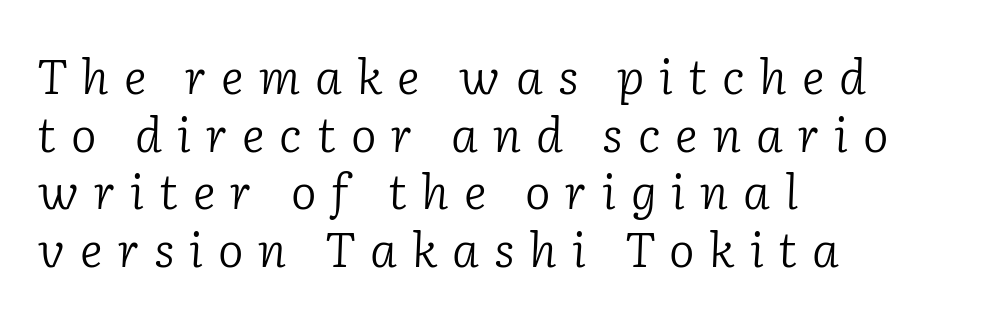
The letters advance in unequal steps, a hallmark of proportional type. Just letters on the line, the space beneath them empty. The typography opts for an oblique posture over an upright one. This is not heavy type; no bold has been used. Check where the strokes stop: tiny serifs finish them off. One-word summary of the alignment: left.
